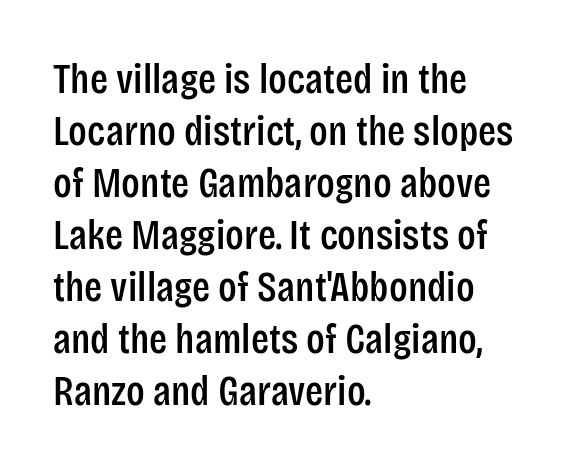
{"serif": "no", "italic": "no", "width": "condensed", "stroke_contrast": "low", "x_height": "large", "monospaced": "no", "underline": "no", "align": "left", "line_spacing_ratio": 1.24, "letter_spacing": "normal", "letter_spacing_em": 0.0, "glyph_px": 42}
